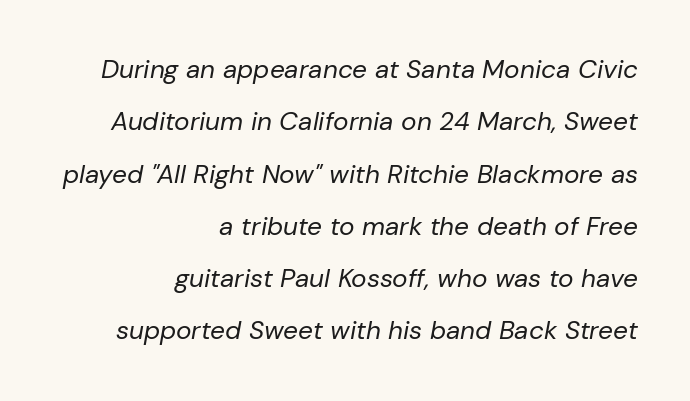
{"italic": "yes", "lean": "right", "slant_degrees": 10, "bold": "no", "underline": "no", "align": "right", "line_spacing": "loose", "line_spacing_ratio": 2.01, "letter_spacing": "normal", "letter_spacing_em": 0.0, "glyph_px": 26}
